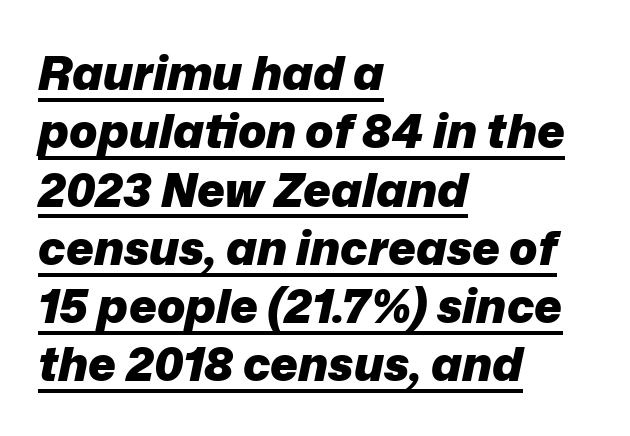
{"italic": "yes", "lean": "right", "slant_degrees": 12, "bold": "yes", "weight": "heavy", "width": "normal", "stroke_contrast": "low", "x_height": "medium", "monospaced": "no", "underline": "yes", "align": "left", "line_spacing_ratio": 1.24, "letter_spacing": "normal", "letter_spacing_em": 0.0, "glyph_px": 47}
